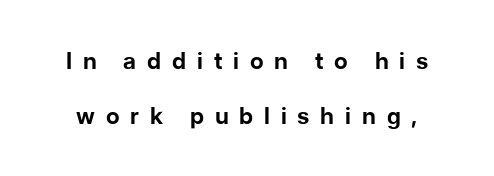
The image shows 23 px bold type, upright; set loose line spacing (2.38x), unusually wide letter spacing (+0.47 em), not underlined.
